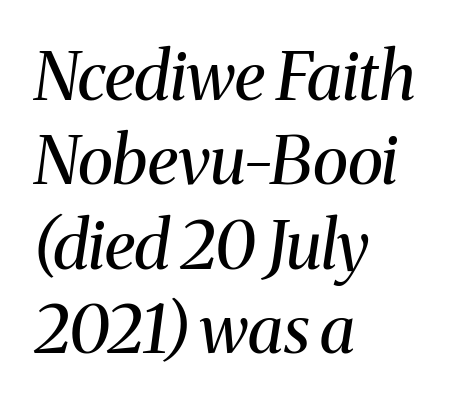
Layout note: lines flush left. Underlining? Definitely not there. The text carries the slant typical of an italic or oblique font. Each word holds together tightly as a unit, with standard inter-letter gaps. This is not heavy type; no bold has been used. Is there much room between lines? A standard amount, neither cramped nor airy.
